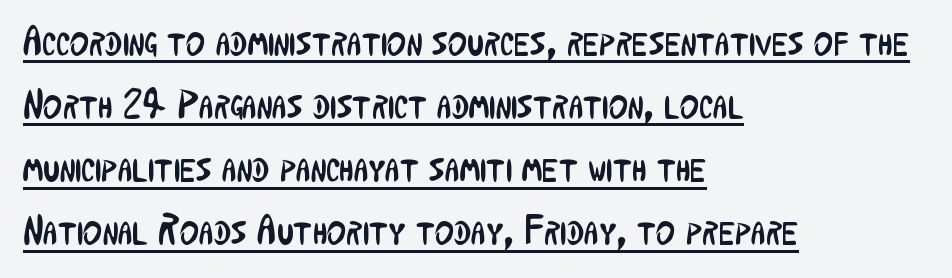
A typesetter would label this face a sans. Note the varied advance widths — an 'i' is clearly narrower than an 'm'. The font is comparable to plain body text, perhaps lighter. The lettering holds an erect, upright posture throughout. Honestly, the letter spacing is just normal — you wouldn't notice it. The lines are quadded left.
